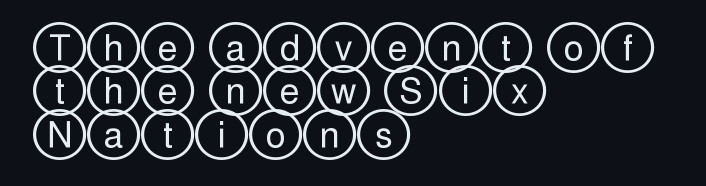
{"italic": "no", "width": "wide", "x_height": "large", "underline": "no", "align": "left", "line_spacing_ratio": 1.24, "letter_spacing": "normal", "letter_spacing_em": 0.0, "glyph_px": 35}
